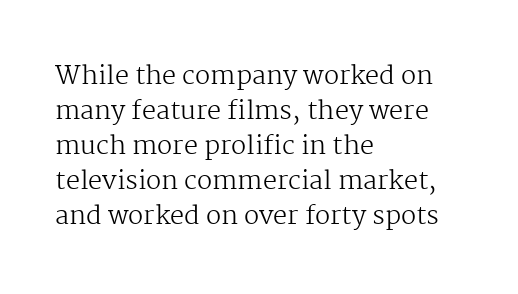
Nobody drew a line under any word here. The passage is arranged the way most books set body copy — flush left. Is the stroke heavy? The answer is a plain regular-or-lighter. Nobody touched the tracking dial on this one. A roman cut, with each character standing at attention. The space between consecutive lines is moderate.
